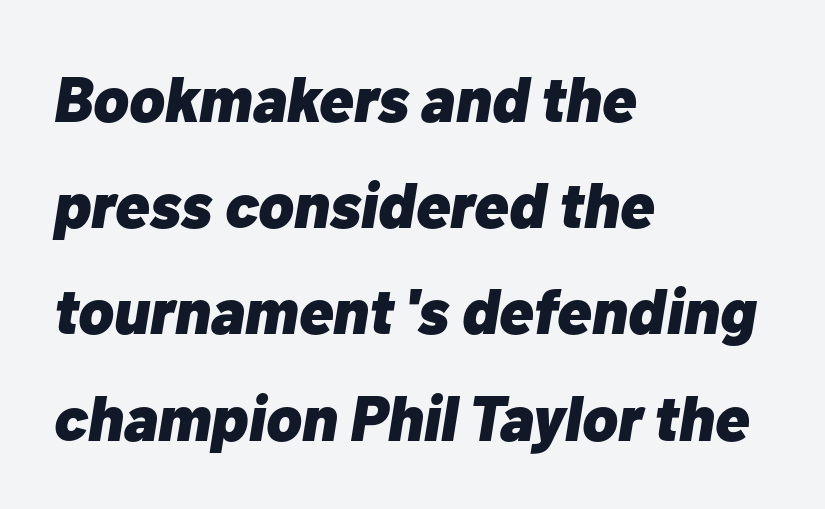
{"italic": "yes", "lean": "right", "slant_degrees": 10, "bold": "yes", "weight": "heavy", "width": "normal", "stroke_contrast": "low", "x_height": "medium", "monospaced": "no", "underline": "no", "align": "left", "line_spacing": "normal", "line_spacing_ratio": 1.66, "letter_spacing": "normal", "letter_spacing_em": 0.0, "glyph_px": 64}
